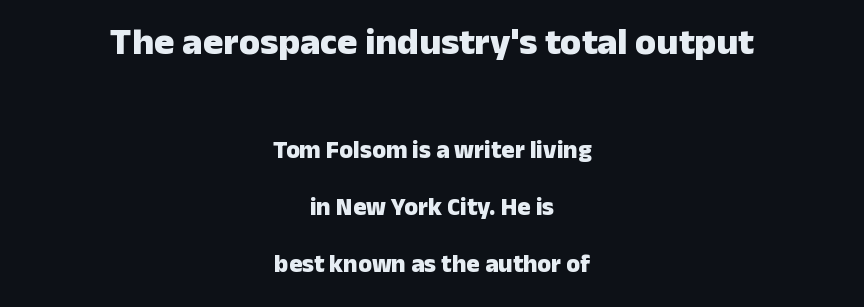
Is there any slant? The stems are plumb. The rendering uses natural spacing where letterforms have individual widths. Typesetter's note: full bold, strokes at maximum text heaviness. Teacher's note: observe the equal gaps on both sides — that is centered alignment. Nothing sits at the stroke ends, so this counts as sans-serif.
